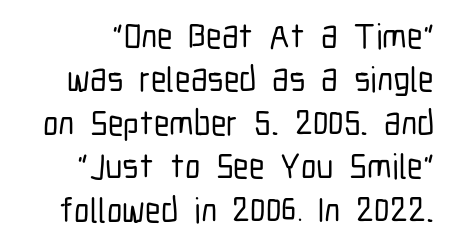
The image shows 35 px condensed sans-serif type, upright; set line spacing 1.24x, normal letter spacing, not underlined; low stroke contrast and a medium x-height.
